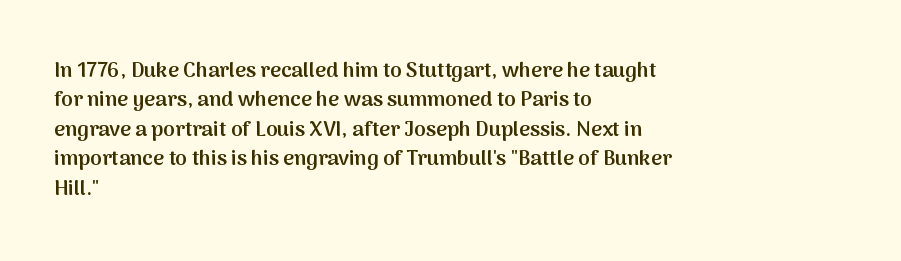
{"italic": "no", "bold": "semi", "underline": "no", "align": "left", "line_spacing": "normal", "line_spacing_ratio": 1.4, "letter_spacing": "normal", "letter_spacing_em": 0.0, "glyph_px": 21}
